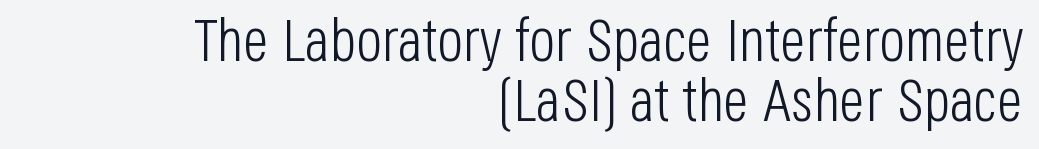
{"serif": "no", "italic": "no", "bold": "no", "weight": "light", "width": "condensed", "stroke_contrast": "low", "x_height": "large", "monospaced": "no", "underline": "no", "align": "right", "line_spacing": "tight", "line_spacing_ratio": 0.99, "letter_spacing": "normal", "letter_spacing_em": 0.0, "glyph_px": 61}
